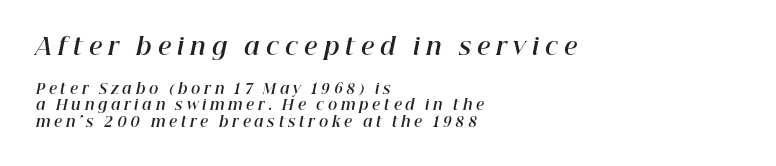
The image shows 23 px bold type, italic (leaning right); set left-aligned, line spacing 1.18x, unusually wide letter spacing (+0.27 em), not underlined; the first (top) block is 1.64x larger.
